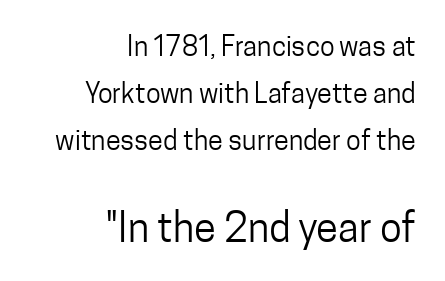
{"serif": "no", "italic": "no", "bold": "no", "weight": "regular", "width": "condensed", "stroke_contrast": "low", "x_height": "medium", "monospaced": "no", "underline": "no", "align": "right", "line_spacing_ratio": 1.74, "letter_spacing": "normal", "letter_spacing_em": 0.0, "larger_block": "second", "size_ratio": 1.48, "glyph_px": 40}
